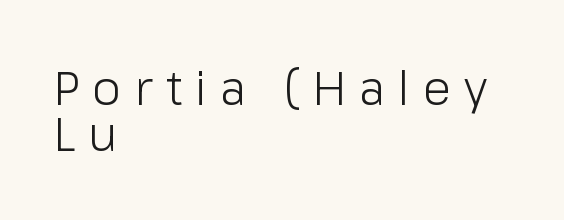
{"serif": "no", "italic": "no", "bold": "no", "weight": "light", "width": "normal", "stroke_contrast": "low", "x_height": "medium", "monospaced": "no", "underline": "no", "align": "left", "line_spacing": "tight", "line_spacing_ratio": 0.98, "letter_spacing": "wide", "letter_spacing_em": 0.28, "glyph_px": 47}
